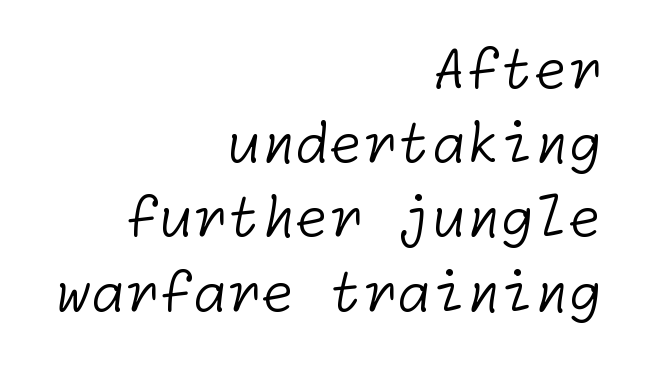
The image shows 55 px light sans-serif type; set right-aligned, normal line spacing (1.35x), normal letter spacing, not underlined; low stroke contrast and a medium x-height.
